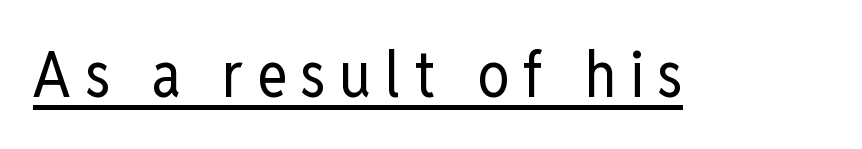
The type family on display is of the sans-serif kind. Looks like someone drew a line under every word here. Unbolded letterforms with no extra heft. Tracking here is generous; glyphs stand well apart from one another. Do the letters lean? They stand straight. Spacing verdict: proportional, widths tailored to each character.
